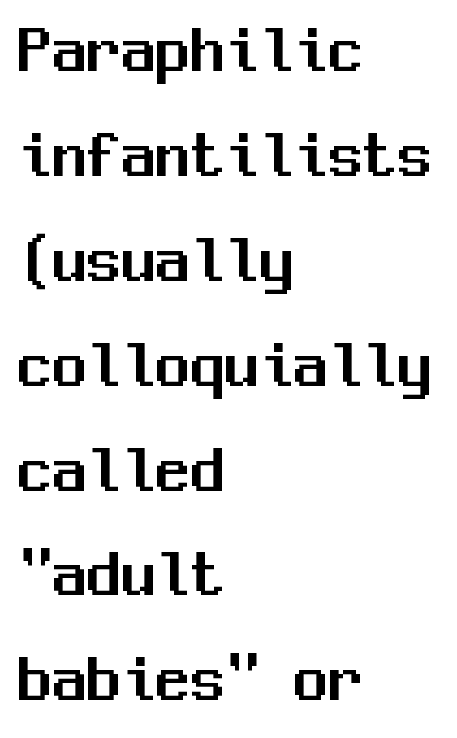
The image shows 69 px sans-serif type, upright, monospaced; set left-aligned, normal line spacing (1.52x), normal letter spacing, not underlined; medium stroke contrast and a medium x-height.
